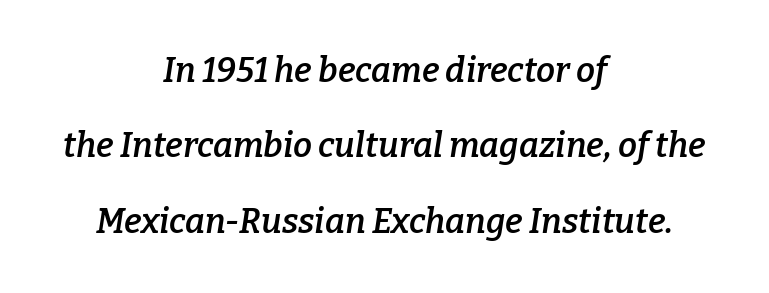
{"serif": "yes", "italic": "yes", "lean": "right", "slant_degrees": 9, "bold": "semi", "weight": "semibold", "width": "normal", "stroke_contrast": "low", "x_height": "medium", "monospaced": "no", "underline": "no", "align": "center", "line_spacing": "loose", "line_spacing_ratio": 2.22, "letter_spacing": "normal", "letter_spacing_em": 0.0, "glyph_px": 34}
